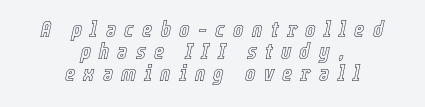
The image shows 22 px text type, italic (leaning right); set centered, tight line spacing (1.01x), unusually wide letter spacing (+0.37 em), not underlined.
